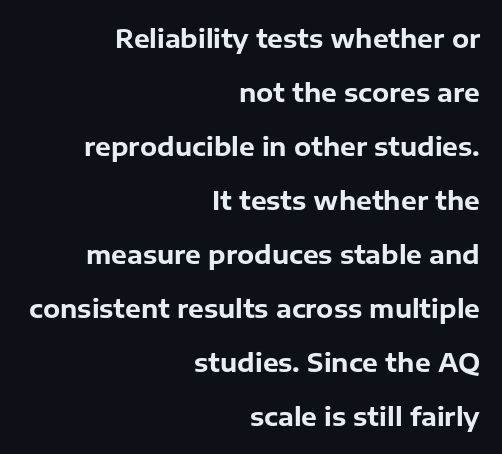
Reading down the block, your eye finds every line finishing at a fixed right position. Unlike italic type, these characters show no tilt at all. Is there much room between lines? Yes — plenty of vertical air separates them. Underline: absent.
